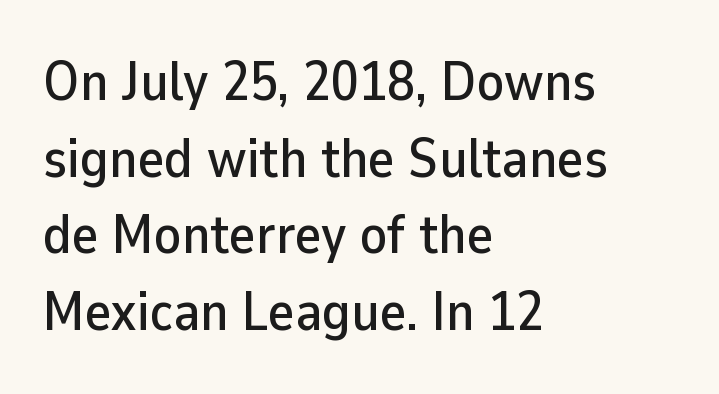
{"serif": "no", "italic": "no", "width": "normal", "stroke_contrast": "low", "x_height": "medium", "monospaced": "no", "underline": "no", "align": "left", "line_spacing": "normal", "line_spacing_ratio": 1.37, "letter_spacing": "normal", "letter_spacing_em": 0.0, "glyph_px": 56}
